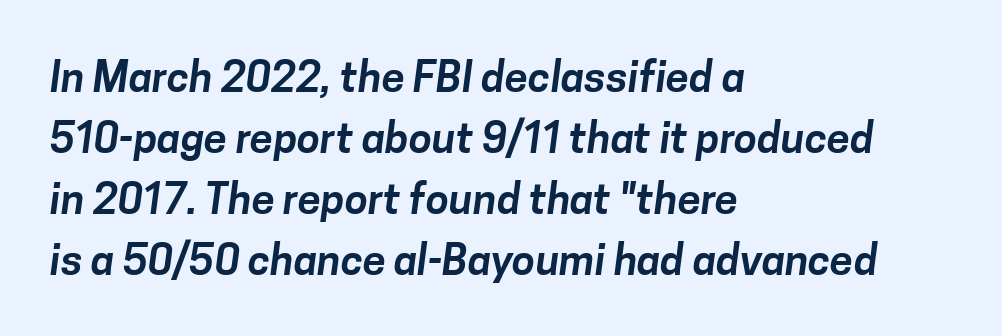
{"serif": "no", "width": "normal", "stroke_contrast": "low", "x_height": "medium", "monospaced": "no", "underline": "no", "align": "left", "line_spacing": "normal", "line_spacing_ratio": 1.45, "letter_spacing": "normal", "letter_spacing_em": 0.0, "glyph_px": 42}
